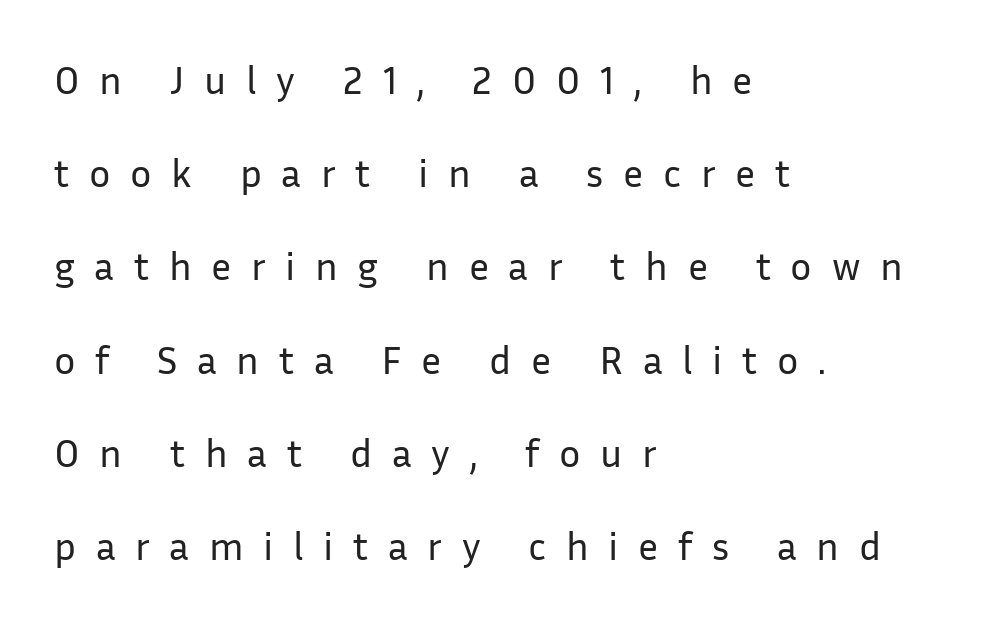
{"serif": "no", "italic": "no", "bold": "no", "weight": "regular", "width": "normal", "stroke_contrast": "low", "x_height": "medium", "monospaced": "no", "underline": "no", "align": "left", "line_spacing": "loose", "line_spacing_ratio": 2.33, "letter_spacing": "wide", "letter_spacing_em": 0.49, "glyph_px": 40}
